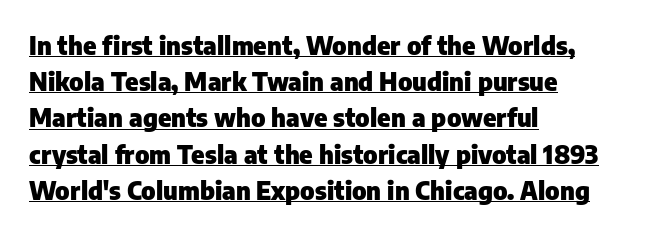
Q: Is the text bold? A: Yes.
Q: Is the text italic (slanted)? A: No, it is upright.
Q: Is the text underlined? A: Yes.
Q: How is the paragraph aligned? A: Left-aligned.
Q: Is the spacing between letters normal or unusually wide? A: Normal.
Q: Is the spacing between lines tight, normal or loose? A: Normal.
